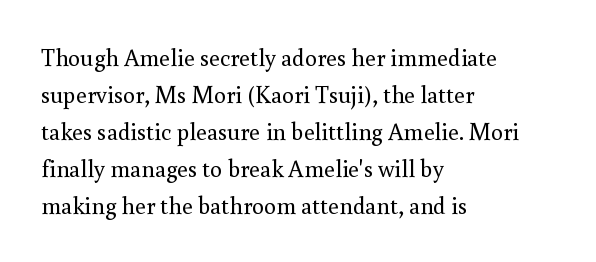
{"italic": "no", "bold": "no", "underline": "no", "align": "left", "line_spacing": "normal", "line_spacing_ratio": 1.54, "letter_spacing": "normal", "letter_spacing_em": 0.0, "glyph_px": 24}
